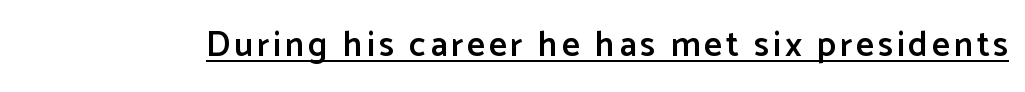
{"serif": "no", "italic": "no", "bold": "semi", "weight": "semibold", "width": "normal", "stroke_contrast": "low", "x_height": "medium", "monospaced": "no", "underline": "yes", "glyph_px": 35}
